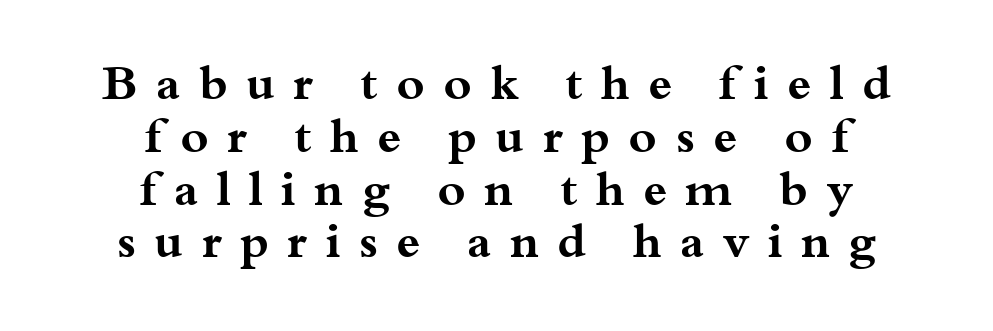
Letter spacing: wide. Proportional: the letters do not fall into vertical columns. Do the letters lean? They stand straight. How would I describe the line gaps? Narrow and economical. Words float on clear page, feet unadorned.
